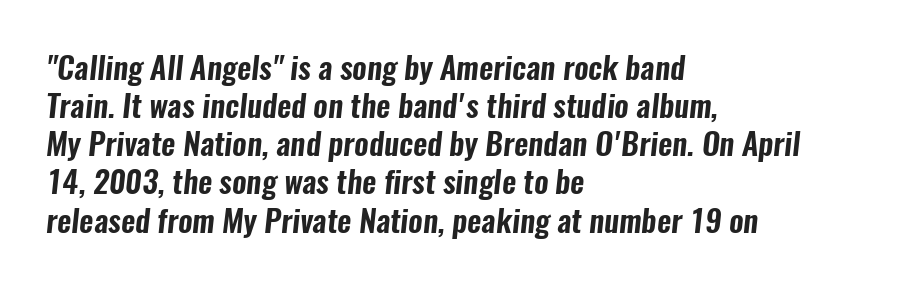
The image shows 31 px condensed sans-serif type; set left-aligned, line spacing 1.23x, normal letter spacing, not underlined; low stroke contrast and a medium x-height.
